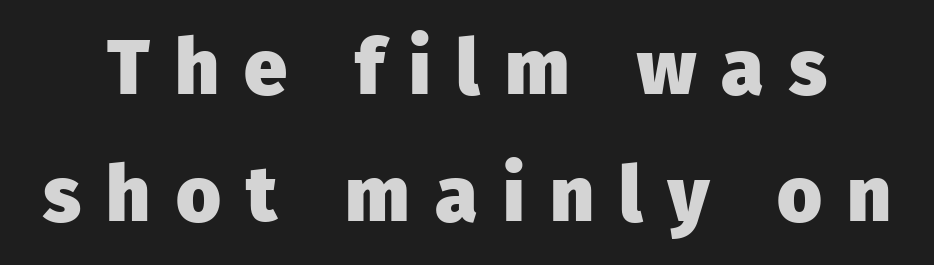
{"serif": "no", "italic": "no", "bold": "yes", "weight": "heavy", "width": "normal", "stroke_contrast": "low", "x_height": "medium", "monospaced": "no", "underline": "no", "line_spacing": "normal", "line_spacing_ratio": 1.65, "letter_spacing": "wide", "letter_spacing_em": 0.33, "glyph_px": 77}
